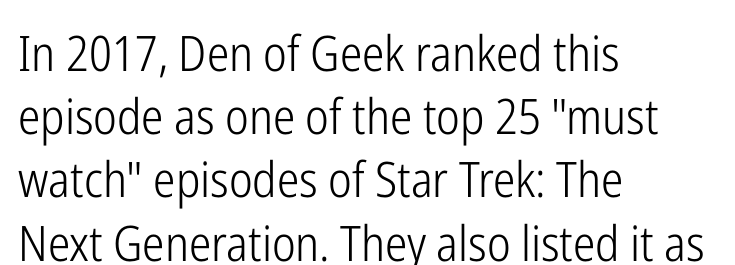
Quick note: interline space is typical. Think standard paragraph weight, or any step lighter than that. Is there any slant? The stems are plumb. Reading down the block, your eye returns to a fixed left position each line. No extra tracking has been applied to these lines. No word sits above an underline.
